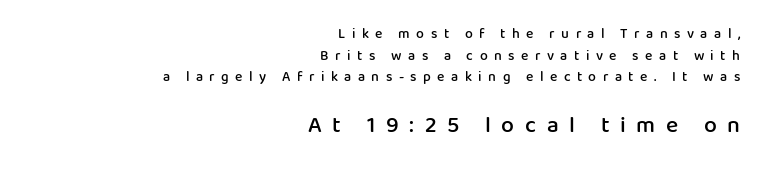
The image shows 23 px text type, upright; set right-aligned, normal line spacing (1.54x), unusually wide letter spacing (+0.46 em), not underlined; the second (bottom) block is 1.64x larger.
